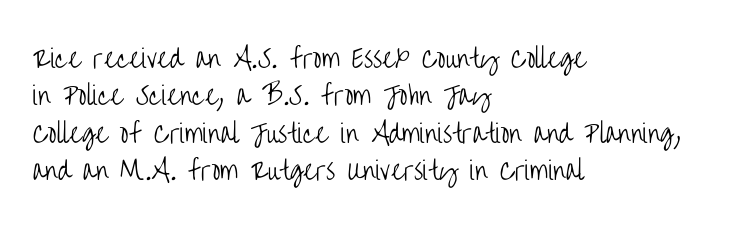
In CSS terms this would be text-align: left. Descenders are the only things crossing below the line. One glance says typical: line gaps are just what's usual. This is the regular roman posture of the typeface.
